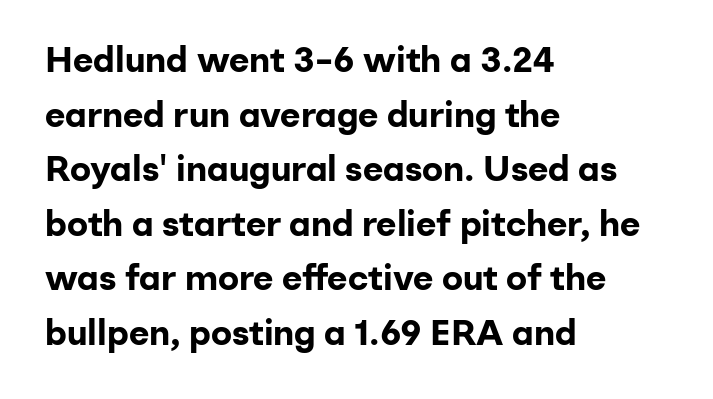
The image shows 35 px bold sans-serif type, upright; set left-aligned, normal line spacing (1.56x), normal letter spacing, not underlined; low stroke contrast and a medium x-height.
